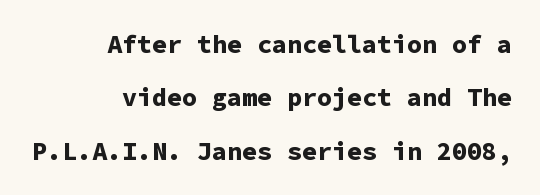
{"italic": "no", "bold": "yes", "underline": "no", "align": "right", "line_spacing": "loose", "line_spacing_ratio": 2.14, "letter_spacing": "normal", "letter_spacing_em": 0.0, "glyph_px": 25}
